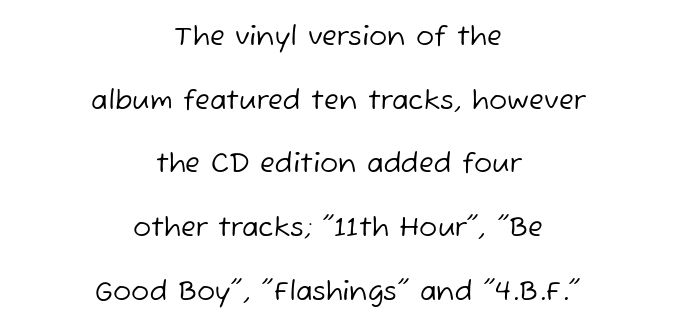
Q: Is the text bold? A: No.
Q: Is the text underlined? A: No.
Q: How is the paragraph aligned? A: Centered.
Q: Is the spacing between letters normal or unusually wide? A: Normal.
Q: Is the spacing between lines tight, normal or loose? A: Loose.
